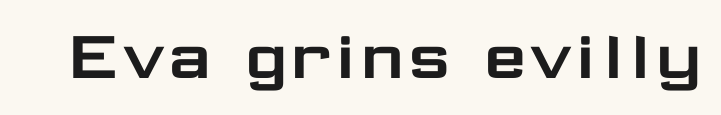
Honestly, the letter spacing is just normal — you wouldn't notice it. Designer's note — italics off, roman on. The strip under each line holds only bare page. Note the varied advance widths — an 'i' is clearly narrower than an 'm'.
